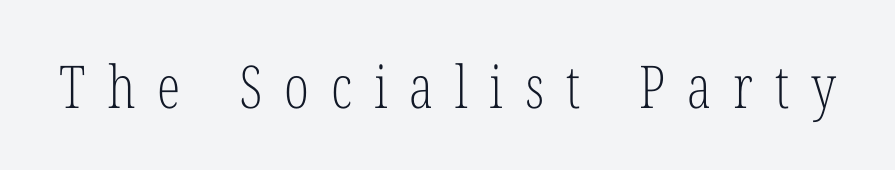
Unmarked baselines from the first word to the last. You could not count columns in this text — the font is proportionally spaced. Heft: none added — not bold. Examine the stroke ends and you'll spot serifs.
